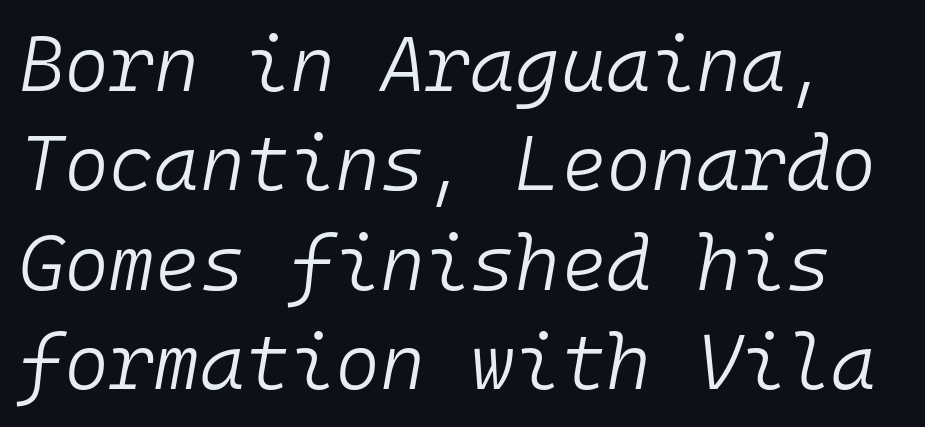
Observe the lean: these are italic letterforms. No extra ink here — the face is not bold. Summary of vertical rhythm: regular, with standard interline spacing. Quick note: underline off. Does extra space separate the letters? No, they use regular spacing. Note the uniform advance width — an 'i' takes as much space as an 'm'.
